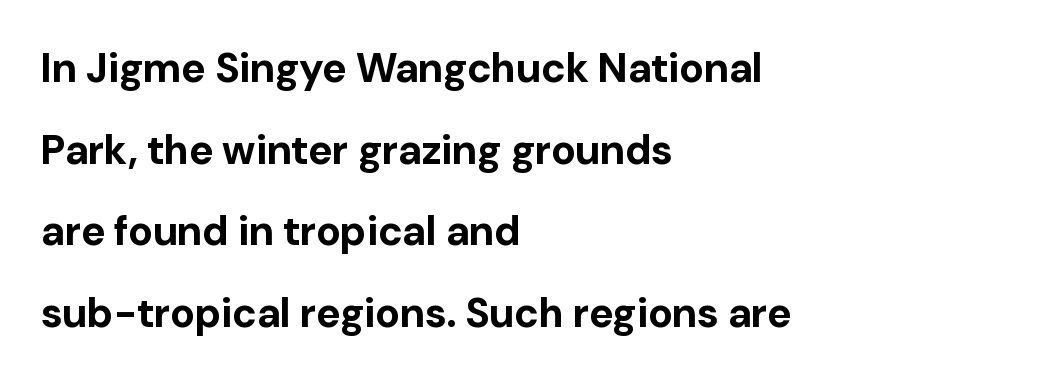
{"serif": "no", "italic": "no", "bold": "yes", "weight": "bold", "width": "normal", "stroke_contrast": "low", "x_height": "medium", "monospaced": "no", "underline": "no", "align": "left", "line_spacing": "loose", "line_spacing_ratio": 1.99, "letter_spacing": "normal", "letter_spacing_em": 0.0, "glyph_px": 41}
